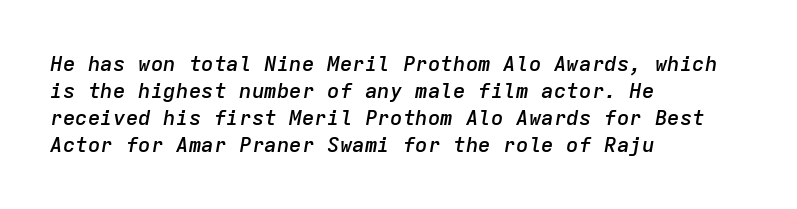
On the weight axis this lands at semibold, roughly 600. The space directly below the letters is spotless. Vertical spacing — default. The passage shown has conventional tracking throughout.
